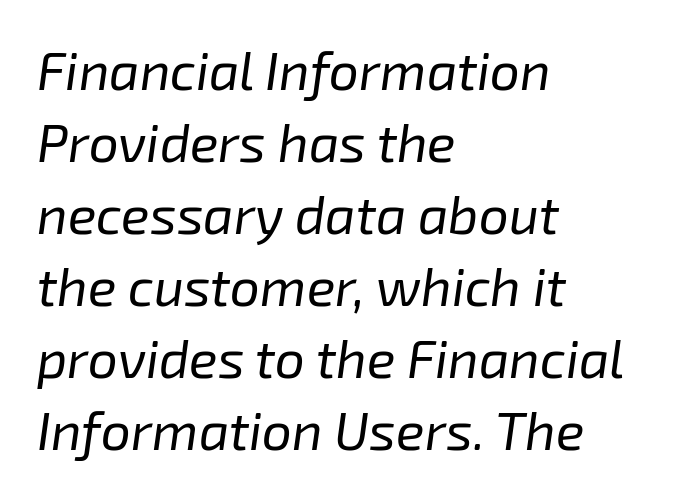
The image shows 53 px regular-weight type, italic (leaning right); set left-aligned, normal line spacing (1.36x), normal letter spacing, not underlined; low stroke contrast and a medium x-height.
